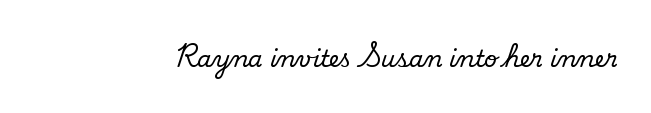
The image shows 23 px text type; set normal letter spacing, not underlined.
